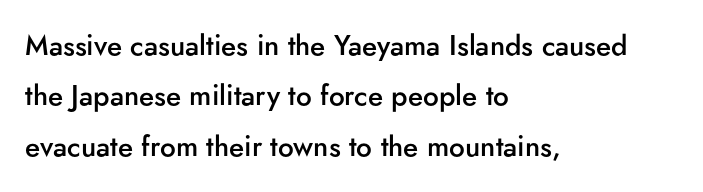
The image shows 28 px semibold sans-serif type, upright; set left-aligned, line spacing 1.8x, normal letter spacing, not underlined; low stroke contrast and a small x-height.
